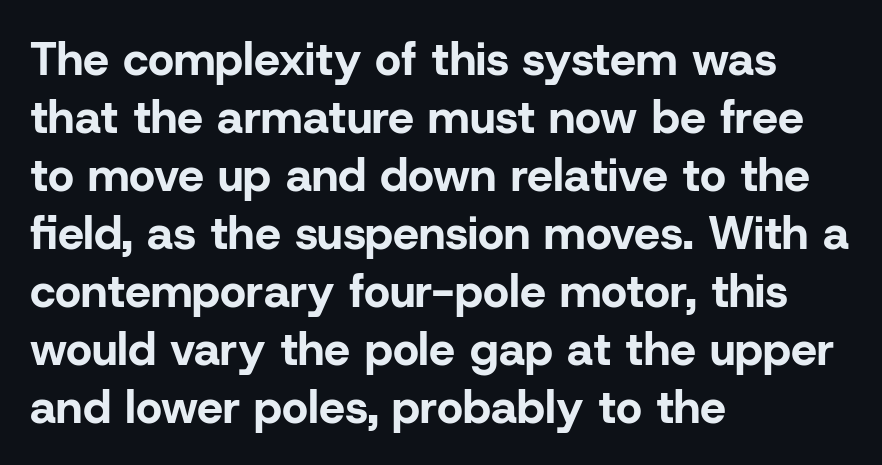
{"serif": "no", "italic": "no", "bold": "yes", "weight": "bold", "width": "normal", "stroke_contrast": "low", "x_height": "medium", "monospaced": "no", "underline": "no", "align": "left", "line_spacing": "normal", "line_spacing_ratio": 1.26, "letter_spacing": "normal", "letter_spacing_em": 0.0, "glyph_px": 46}
